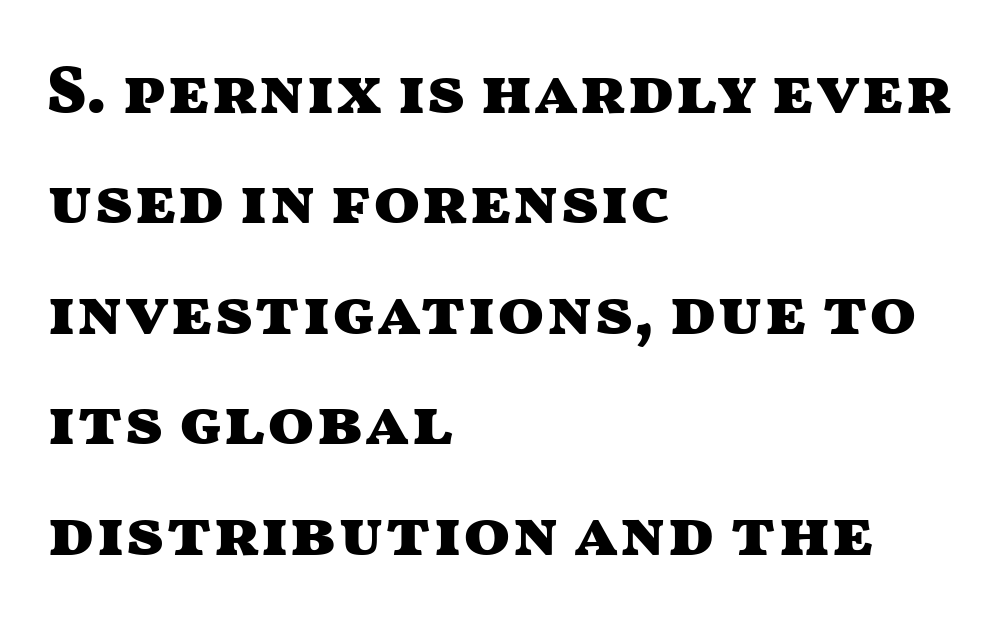
Q: Is the text bold? A: Yes.
Q: Is the text italic (slanted)? A: No, it is upright.
Q: Is the typeface a serif or a sans-serif typeface? A: Sans-serif.
Q: Is the text underlined? A: No.
Q: How is the paragraph aligned? A: Left-aligned.
Q: Is the spacing between letters normal or unusually wide? A: Normal.
Q: Is the spacing between lines tight, normal or loose? A: Normal.
Q: Width (condensed, normal, or wide)? A: Wide.
Q: Stroke contrast? A: Medium.
Q: x-height? A: Medium.
Q: Monospaced? A: No.
